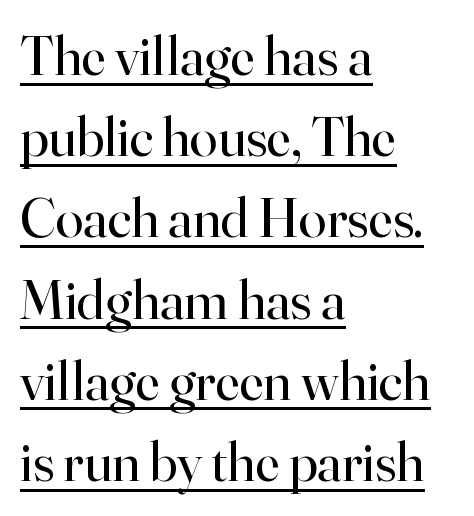
The image shows 56 px regular-weight serif type, upright; set left-aligned, normal line spacing (1.45x), normal letter spacing, underlined; high stroke contrast and a small x-height.
